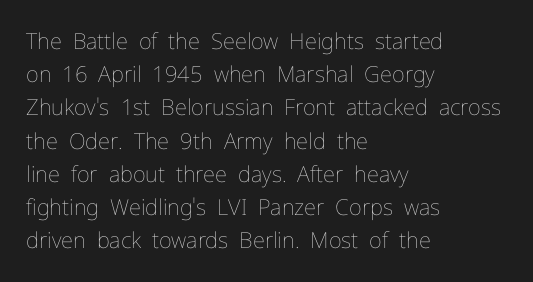
The image shows 22 px text type, upright; set left-aligned, normal line spacing (1.51x), normal letter spacing, not underlined.
